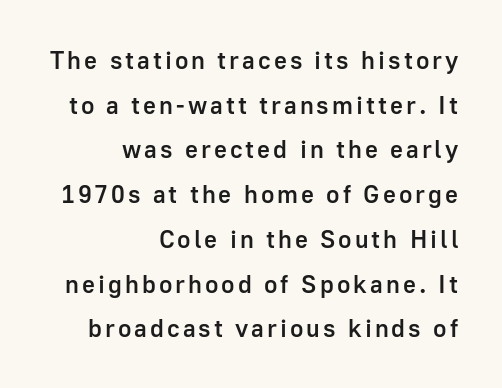
Just letters on the line, the space beneath them empty. It's the straight-up-and-down kind of type. The strokes are fattened partway — semibold, not bold. Right-aligned paragraph, ragged on the left.
